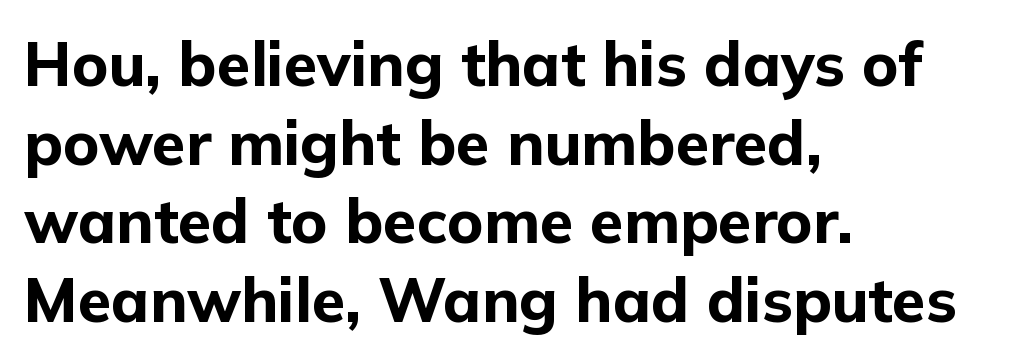
The image shows 61 px bold sans-serif type, upright; set left-aligned, normal line spacing (1.29x), normal letter spacing, not underlined; low stroke contrast and a medium x-height.
